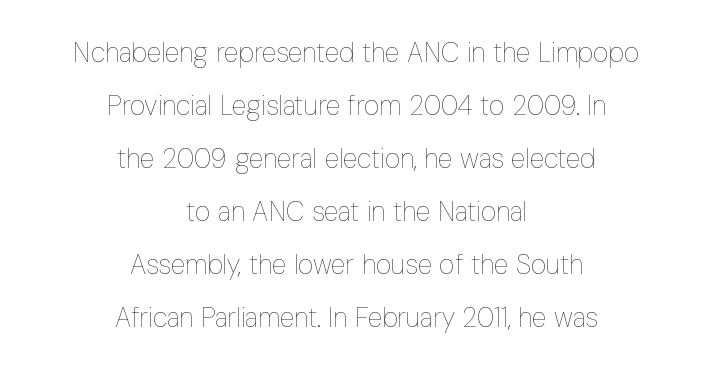
{"italic": "no", "bold": "no", "underline": "no", "align": "center", "line_spacing": "loose", "line_spacing_ratio": 1.96, "letter_spacing": "normal", "letter_spacing_em": 0.0, "glyph_px": 27}
